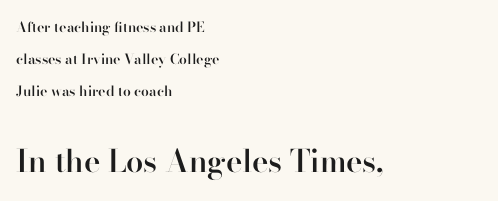
{"serif": "yes", "italic": "no", "bold": "semi", "weight": "semibold", "width": "normal", "stroke_contrast": "high", "x_height": "small", "monospaced": "no", "underline": "no", "align": "left", "line_spacing": "loose", "line_spacing_ratio": 2.28, "letter_spacing": "normal", "letter_spacing_em": 0.0, "larger_block": "second", "size_ratio": 2.21, "glyph_px": 31}
